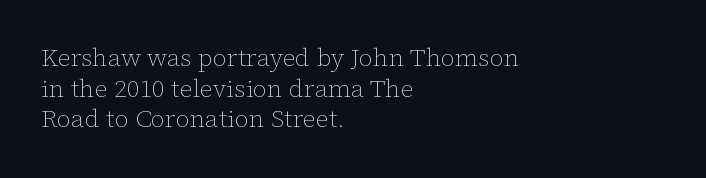
The letters look calm and open, with moderate or lighter stems. Descenders are the only things crossing below the line. Left-aligned paragraph, ragged on the right. Short note: letters normally spaced.
